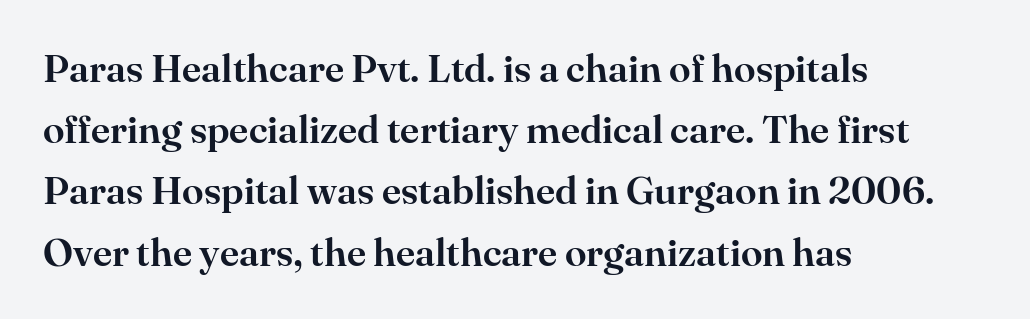
Q: Is the text italic (slanted)? A: No, it is upright.
Q: Is the typeface a serif or a sans-serif typeface? A: Serif.
Q: Is the text underlined? A: No.
Q: How is the paragraph aligned? A: Left-aligned.
Q: Is the spacing between letters normal or unusually wide? A: Normal.
Q: Is the spacing between lines tight, normal or loose? A: Normal.
Q: Width (condensed, normal, or wide)? A: Normal.
Q: Stroke contrast? A: High.
Q: x-height? A: Small.
Q: Monospaced? A: No.
